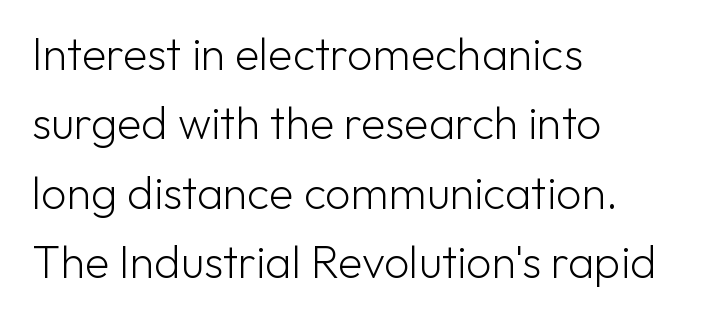
The image shows 45 px light sans-serif type, upright; set left-aligned, normal line spacing (1.54x), normal letter spacing, not underlined; low stroke contrast and a medium x-height.
